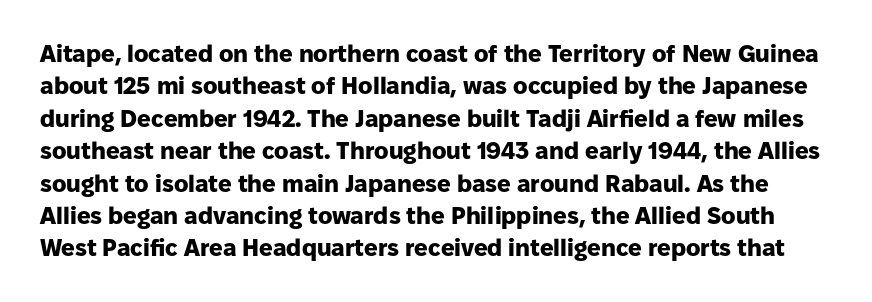
Q: Is the text bold? A: Yes.
Q: Is the text italic (slanted)? A: No, it is upright.
Q: Is the text underlined? A: No.
Q: Is the spacing between letters normal or unusually wide? A: Normal.
Q: Is the spacing between lines tight, normal or loose? A: Normal.
